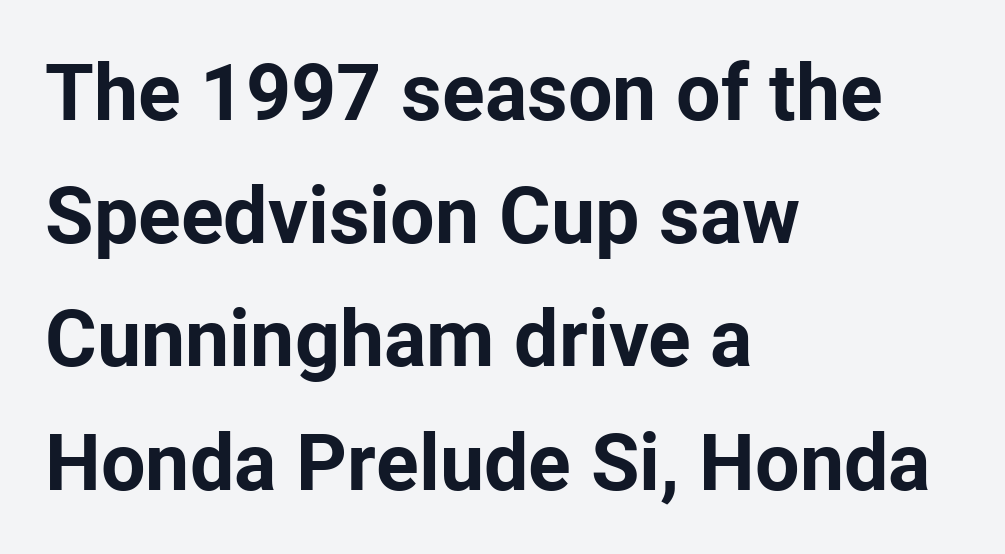
The image shows 79 px bold sans-serif type, upright; set left-aligned, normal line spacing (1.56x), normal letter spacing, not underlined; low stroke contrast and a medium x-height.
